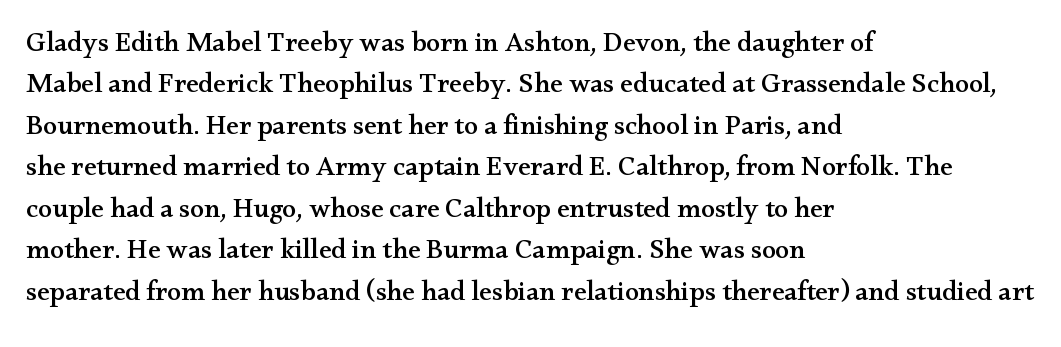
The letters carry serifs — small finishing strokes at the ends of their stems. Default kerning and tracking; the words read as compact shapes. Has an underline been added? It has not. Rendered with straight, roman letterforms. The leading is moderate, giving the passage an even texture. Short and long lines alike share a common starting point at left.
